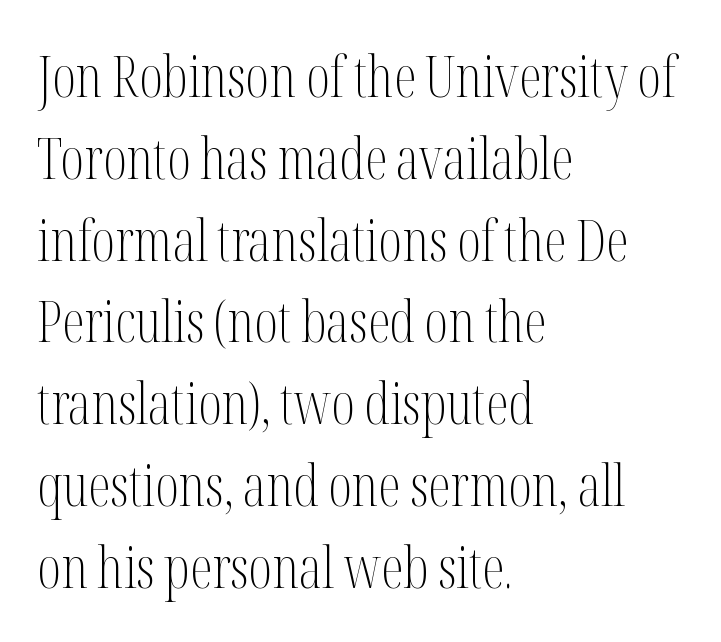
Characters follow at the spacing the type designer built in. Each row of text sits above clean, open space. Is this a fixed-width face? No — the glyphs have proportional, varying widths. Casual observation: everything's shoved over to the left. Is there any slant? The stems are plumb.
